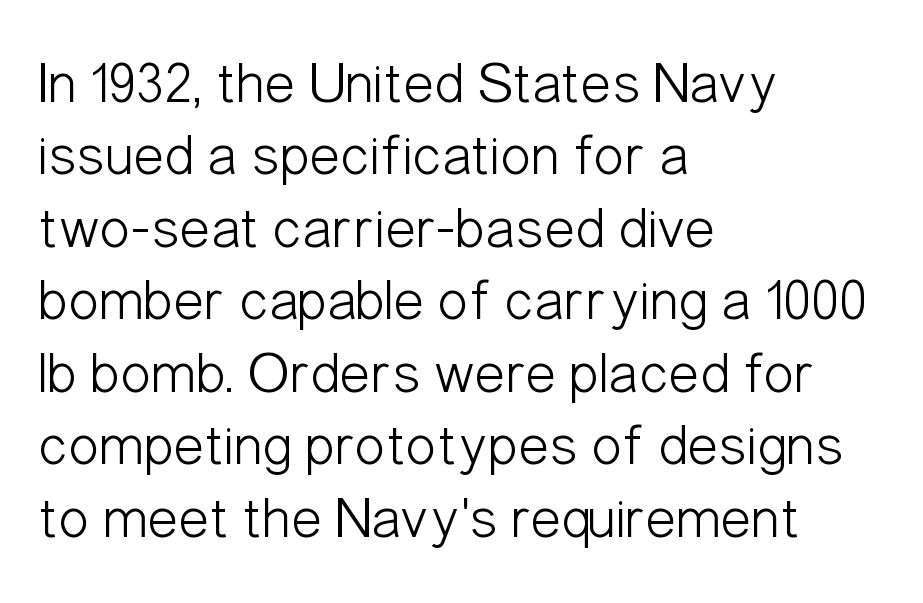
The image shows 58 px light, condensed sans-serif type, upright; set left-aligned, normal line spacing (1.25x), normal letter spacing, not underlined; low stroke contrast and a medium x-height.
